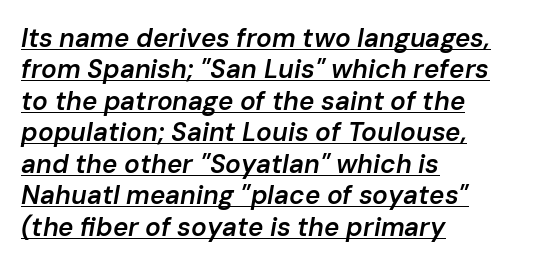
Q: Is the text bold? A: Semi-bold.
Q: Is the text italic (slanted)? A: Yes, it leans right by about 10 degrees.
Q: Is the text underlined? A: Yes.
Q: How is the paragraph aligned? A: Left-aligned.
Q: Is the spacing between letters normal or unusually wide? A: Normal.
